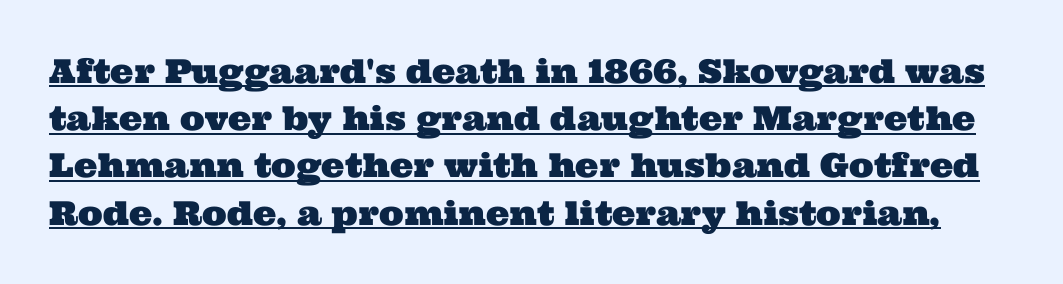
The font family rendered here belongs to the serif group. Has an underline been added? It has. Default kerning and tracking; the words read as compact shapes. Summary of vertical rhythm: regular, with standard interline spacing. Character widths vary here, with narrow letters taking less room than wide ones.
